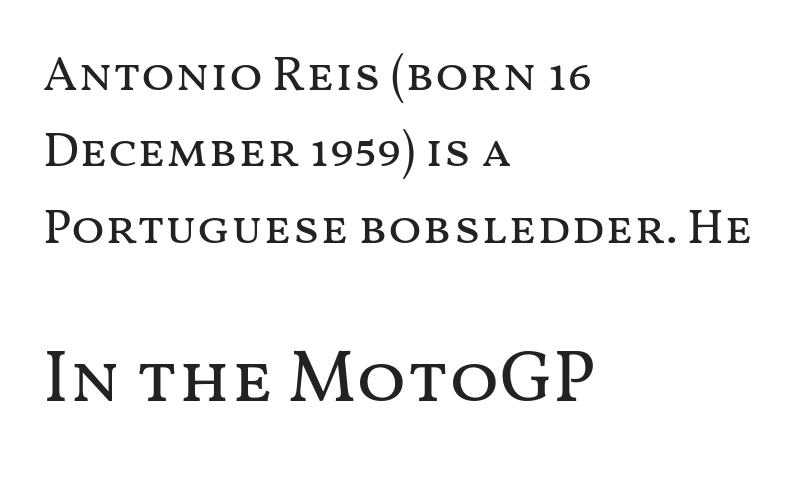
The image shows 73 px regular-weight, wide type, upright; set left-aligned, normal line spacing (1.56x), normal letter spacing, not underlined; the second (bottom) block is 1.49x larger; medium stroke contrast and a medium x-height.
